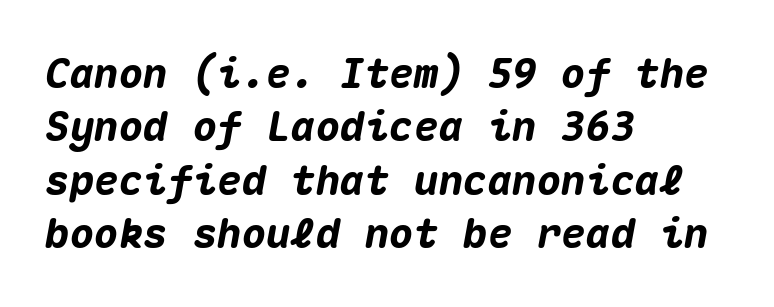
{"italic": "yes", "lean": "right", "slant_degrees": 10, "bold": "yes", "weight": "heavy", "width": "normal", "stroke_contrast": "medium", "x_height": "medium", "monospaced": "yes", "underline": "no", "align": "left", "line_spacing": "normal", "line_spacing_ratio": 1.3, "letter_spacing": "normal", "letter_spacing_em": 0.0, "glyph_px": 41}
